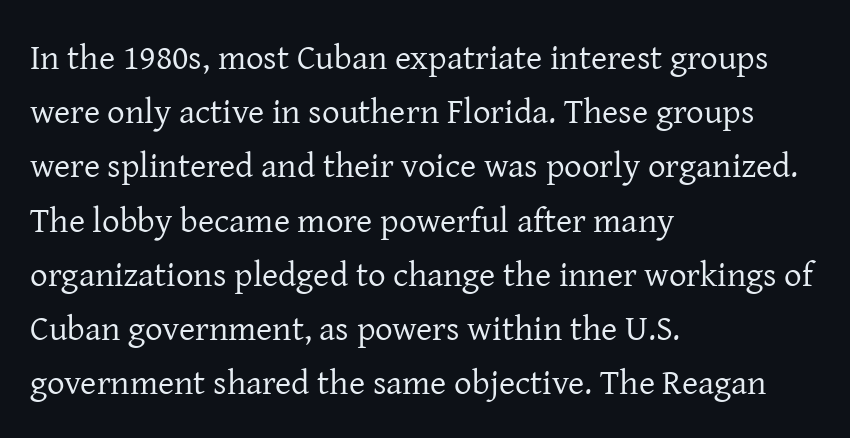
{"serif": "yes", "italic": "no", "bold": "no", "weight": "regular", "width": "normal", "stroke_contrast": "low", "x_height": "medium", "monospaced": "no", "underline": "no", "align": "left", "line_spacing": "normal", "line_spacing_ratio": 1.55, "letter_spacing": "normal", "letter_spacing_em": 0.0, "glyph_px": 35}
